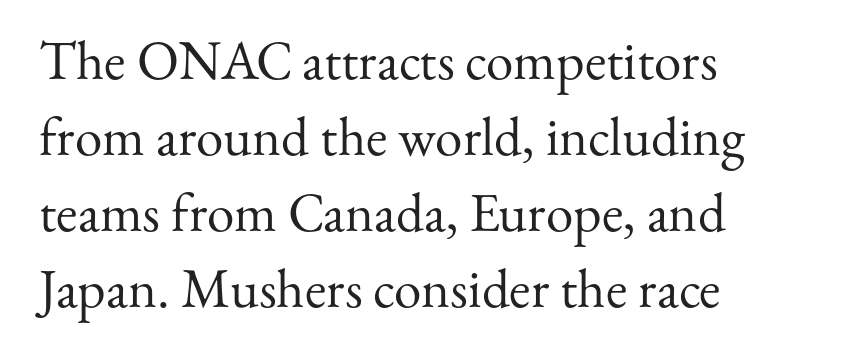
{"serif": "yes", "italic": "no", "bold": "no", "weight": "regular", "width": "normal", "stroke_contrast": "medium", "x_height": "small", "monospaced": "no", "underline": "no", "align": "left", "line_spacing": "normal", "line_spacing_ratio": 1.38, "letter_spacing": "normal", "letter_spacing_em": 0.0, "glyph_px": 55}
